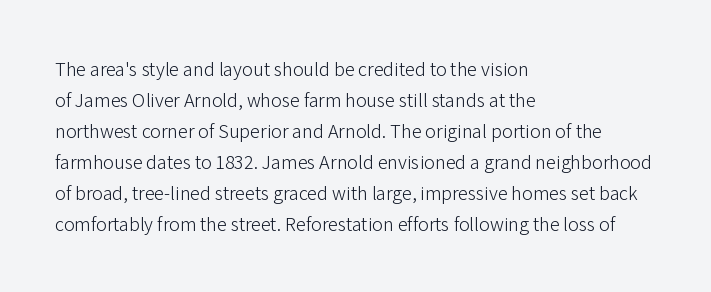
The image shows 20 px text type, upright; set left-aligned, normal line spacing (1.55x), normal letter spacing, not underlined.
